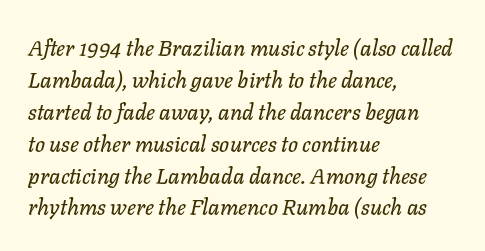
The image shows 22 px text type, italic (leaning right); set left-aligned, normal line spacing (1.45x), normal letter spacing, not underlined.
